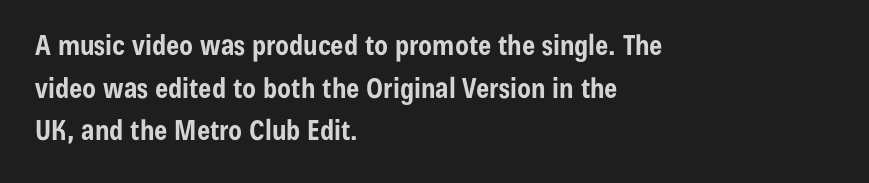
Are there feet on the stems? There aren't — it's a sans. The letters advance in unequal steps, a hallmark of proportional type. The string is rendered with underlining switched off. Italic? Not at all — the glyphs are vertical. Compared with typical paragraphs, the rows here are spaced about the same.
